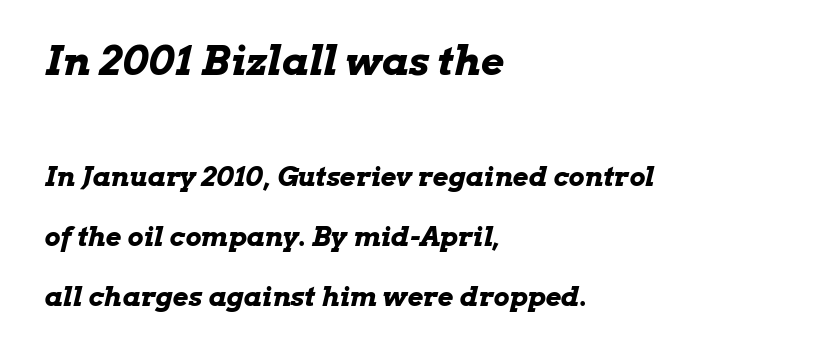
The image shows 40 px bold, wide type, italic (leaning right); set left-aligned, loose line spacing (2.22x), normal letter spacing, not underlined; the first (top) block is 1.48x larger; low stroke contrast and a medium x-height.
